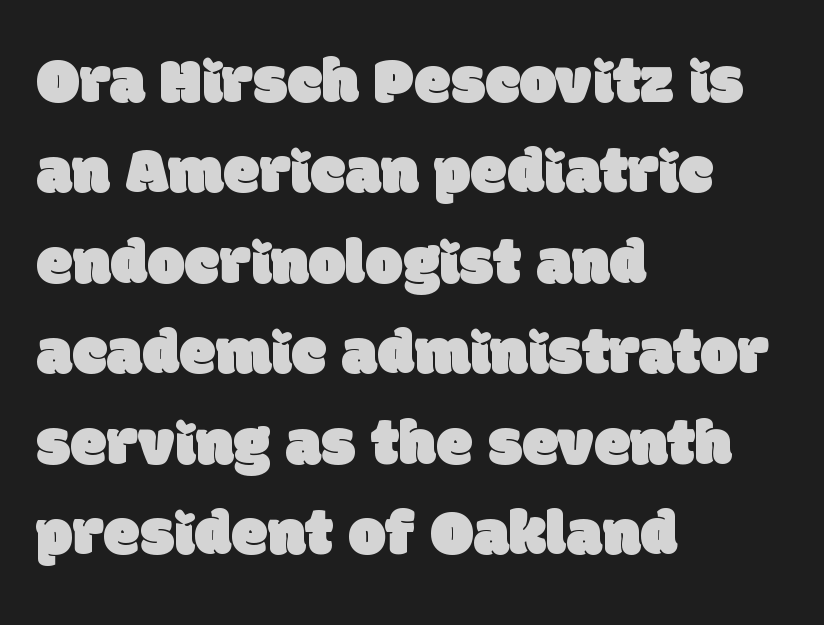
Descender tails drop into unmarked territory. Horizontal bands of white between lines are of average thickness. Serifs: no, the terminals of the letterforms are clean. This sample has the flowing, uneven cadence of proportional lettering. The gaps between neighbouring characters are ordinary and unremarkable.
